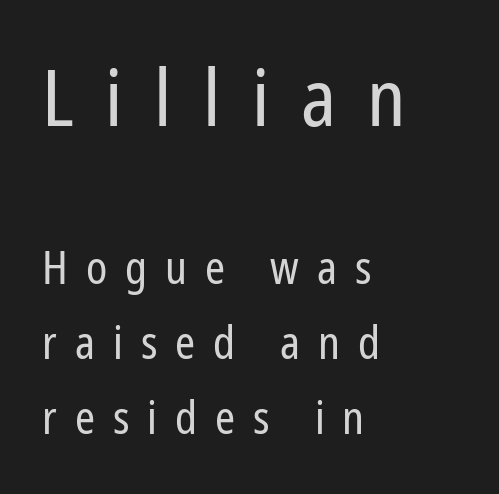
The image shows 79 px regular-weight, condensed sans-serif type, upright; set left-aligned, normal line spacing (1.66x), unusually wide letter spacing (+0.4 em), not underlined; the first (top) block is 1.76x larger; low stroke contrast and a medium x-height.
